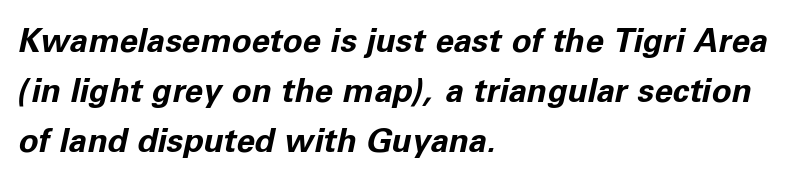
{"italic": "yes", "lean": "right", "slant_degrees": 11, "bold": "yes", "weight": "bold", "width": "normal", "stroke_contrast": "low", "x_height": "medium", "monospaced": "no", "underline": "no", "align": "left", "line_spacing": "normal", "line_spacing_ratio": 1.51, "letter_spacing": "normal", "letter_spacing_em": 0.0, "glyph_px": 33}
